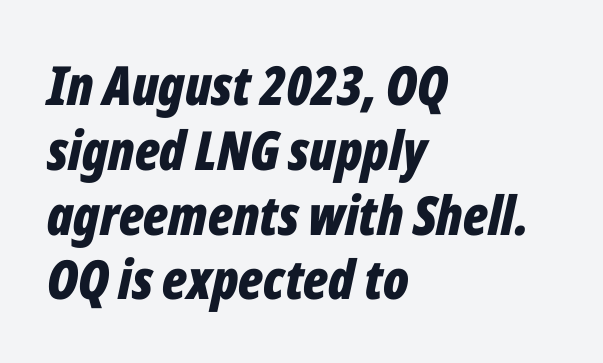
Q: Is the text bold? A: Yes.
Q: Is the text italic (slanted)? A: Yes, it leans right by about 12 degrees.
Q: Is the text underlined? A: No.
Q: How is the paragraph aligned? A: Left-aligned.
Q: Is the spacing between letters normal or unusually wide? A: Normal.
Q: Width (condensed, normal, or wide)? A: Condensed.
Q: Stroke contrast? A: Low.
Q: x-height? A: Medium.
Q: Monospaced? A: No.
